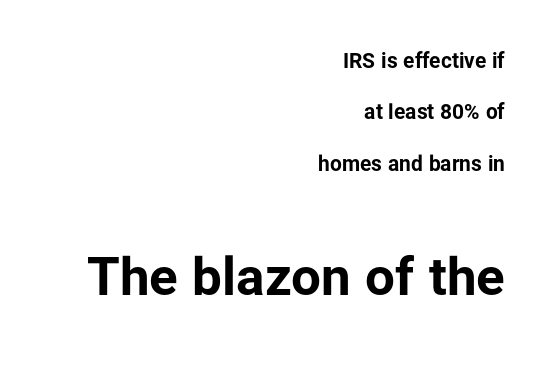
{"serif": "no", "italic": "no", "bold": "yes", "weight": "bold", "width": "normal", "stroke_contrast": "low", "x_height": "medium", "monospaced": "no", "underline": "no", "align": "right", "line_spacing": "loose", "line_spacing_ratio": 2.45, "letter_spacing": "normal", "letter_spacing_em": 0.0, "larger_block": "second", "size_ratio": 2.52, "glyph_px": 53}
